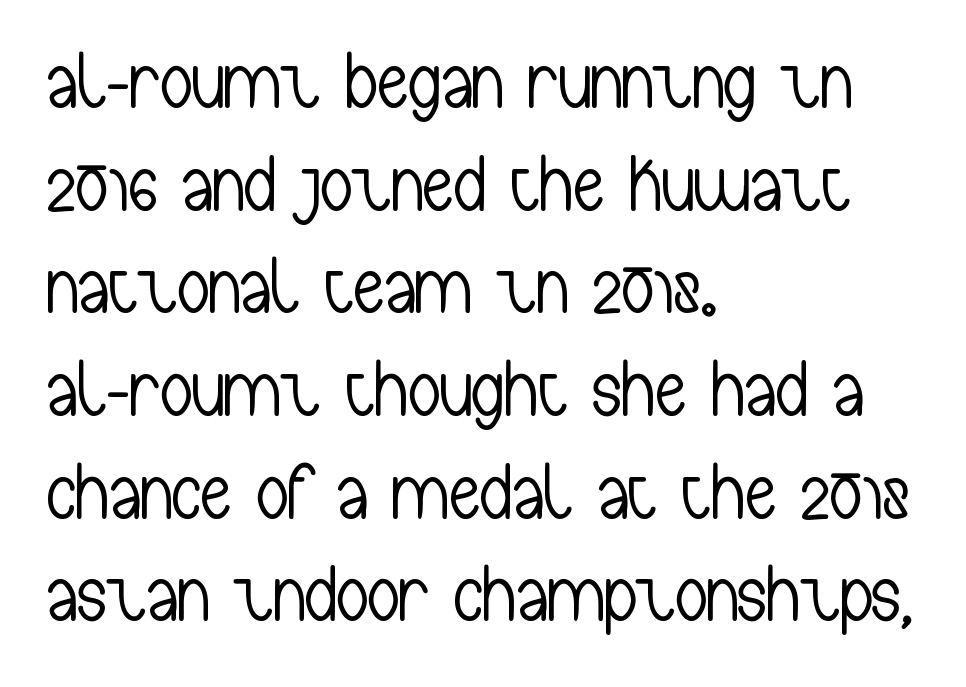
{"serif": "no", "italic": "no", "bold": "no", "weight": "light", "width": "condensed", "stroke_contrast": "low", "x_height": "medium", "monospaced": "no", "underline": "no", "align": "left", "line_spacing": "normal", "line_spacing_ratio": 1.3, "letter_spacing": "normal", "letter_spacing_em": 0.0, "glyph_px": 79}
